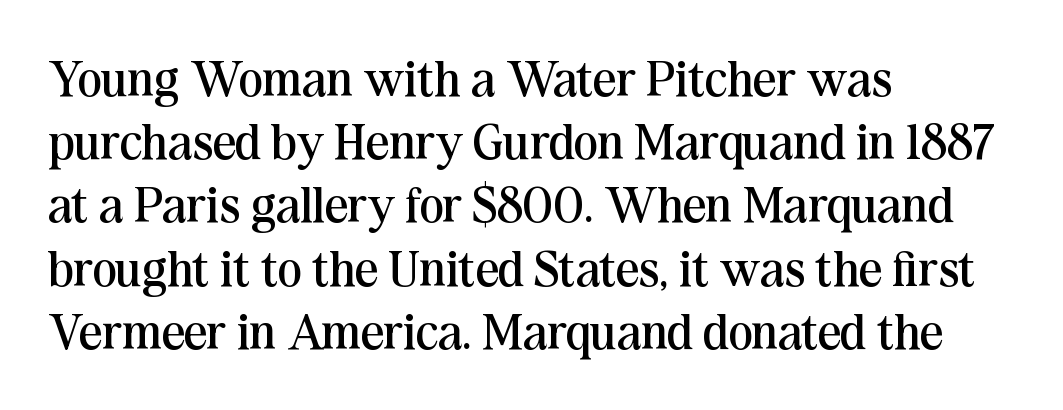
The image shows 51 px regular-weight serif type, upright; set left-aligned, line spacing 1.24x, normal letter spacing, not underlined; medium stroke contrast and a medium x-height.
